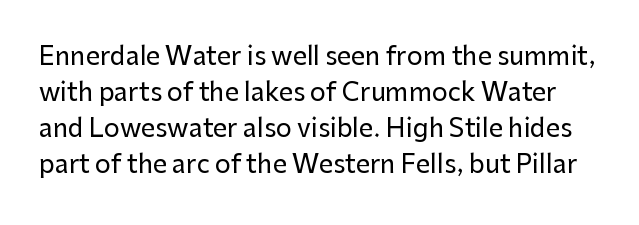
{"italic": "no", "underline": "no", "line_spacing": "normal", "line_spacing_ratio": 1.44, "letter_spacing": "normal", "letter_spacing_em": 0.0, "glyph_px": 25}
